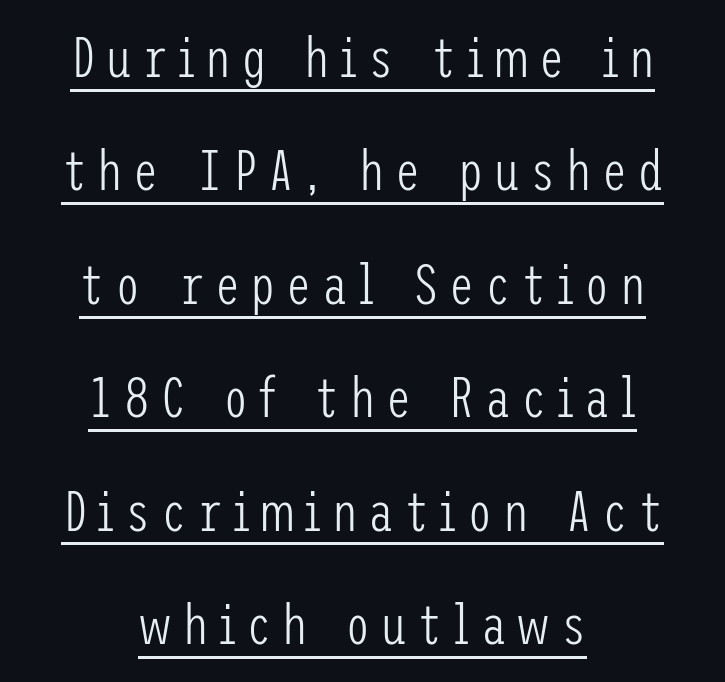
{"serif": "no", "italic": "no", "bold": "no", "weight": "light", "width": "condensed", "stroke_contrast": "low", "x_height": "medium", "underline": "yes", "align": "center", "line_spacing": "loose", "line_spacing_ratio": 1.99, "glyph_px": 57}
